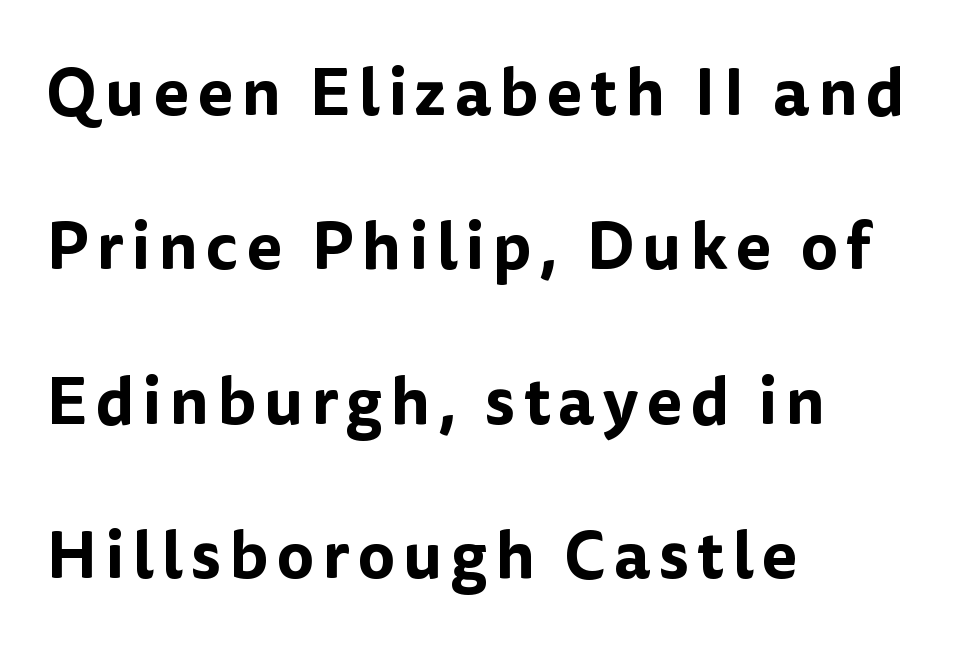
Unlike italic type, these characters show no tilt at all. Compared with a centered layout, this one pins lines to the left instead. Think of a printed novel: that variable character pitch is what you see here. The space beneath each line is pristine and unruled. Vertically, the passage feels expansive, rows floating well apart.
